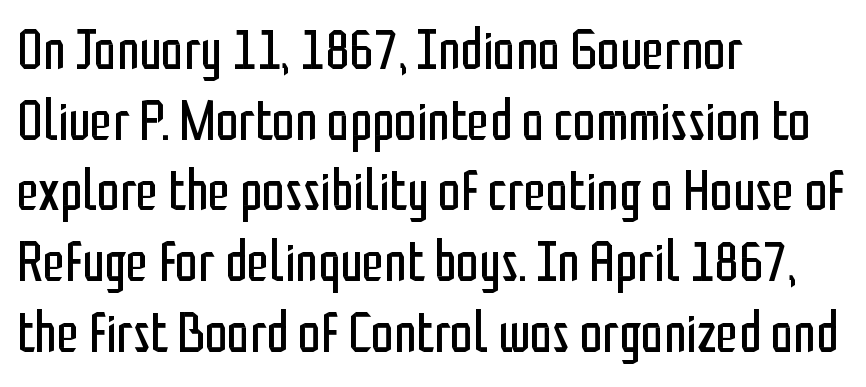
Q: Is the text bold? A: No.
Q: Is the text italic (slanted)? A: No, it is upright.
Q: Is the typeface a serif or a sans-serif typeface? A: Sans-serif.
Q: Is the text underlined? A: No.
Q: How is the paragraph aligned? A: Left-aligned.
Q: Is the spacing between letters normal or unusually wide? A: Normal.
Q: Width (condensed, normal, or wide)? A: Condensed.
Q: Stroke contrast? A: Low.
Q: x-height? A: Medium.
Q: Monospaced? A: No.
